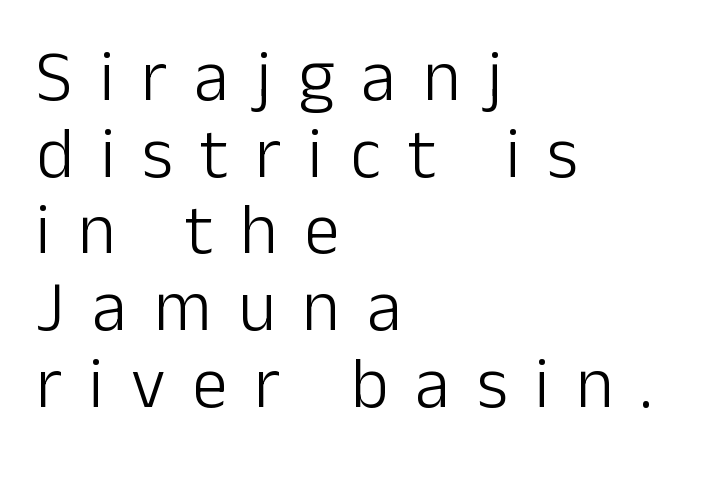
Q: Is the text bold? A: No.
Q: Is the text italic (slanted)? A: No, it is upright.
Q: Is the typeface a serif or a sans-serif typeface? A: Sans-serif.
Q: Is the text underlined? A: No.
Q: How is the paragraph aligned? A: Left-aligned.
Q: Is the spacing between letters normal or unusually wide? A: Unusually wide.
Q: Is the spacing between lines tight, normal or loose? A: Tight.
Q: Width (condensed, normal, or wide)? A: Normal.
Q: Stroke contrast? A: Low.
Q: x-height? A: Medium.
Q: Monospaced? A: No.
